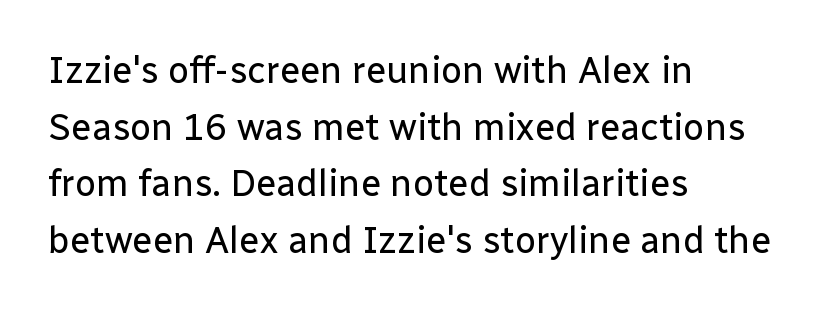
The image shows 37 px regular-weight sans-serif type, upright; set left-aligned, normal line spacing (1.53x), normal letter spacing, not underlined; low stroke contrast and a medium x-height.
